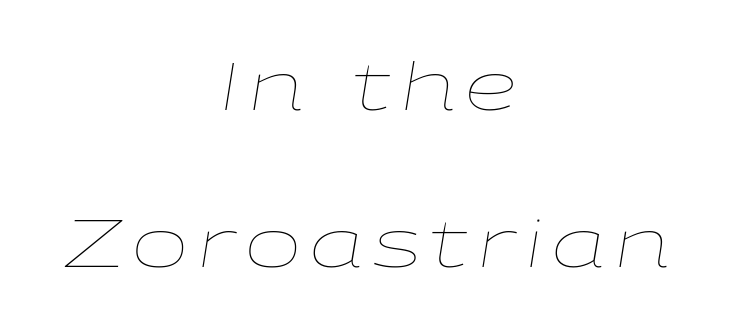
The compositor balanced each line on the midline. The foot of each line stays bare and open. This sample has the flowing, uneven cadence of proportional lettering. Does the leading feel generous? Absolutely, it's lavish. An italicized treatment has been applied to the whole sample. Stem width sits at or under what a default text font uses.
